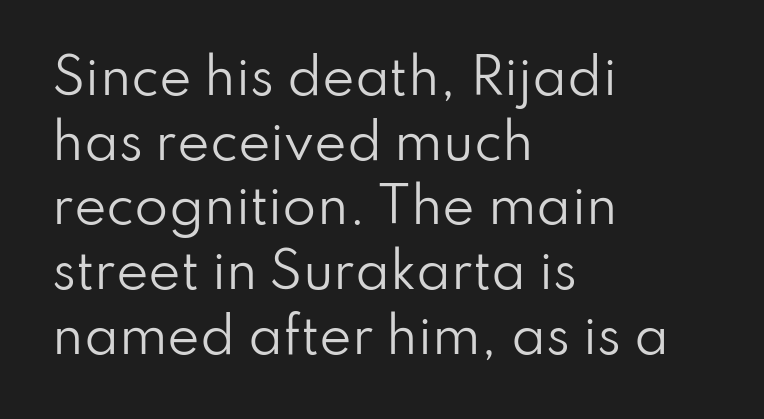
Q: Is the text bold? A: No.
Q: Is the text italic (slanted)? A: No, it is upright.
Q: Is the typeface a serif or a sans-serif typeface? A: Sans-serif.
Q: Is the text underlined? A: No.
Q: How is the paragraph aligned? A: Left-aligned.
Q: Is the spacing between letters normal or unusually wide? A: Normal.
Q: Is the spacing between lines tight, normal or loose? A: Normal.
Q: Width (condensed, normal, or wide)? A: Normal.
Q: Stroke contrast? A: Low.
Q: x-height? A: Small.
Q: Monospaced? A: No.
